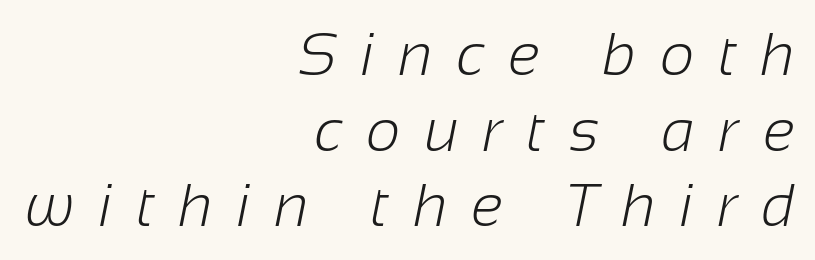
The image shows 60 px light sans-serif type; set right-aligned, normal line spacing (1.26x), unusually wide letter spacing (+0.4 em), not underlined; low stroke contrast and a medium x-height.
